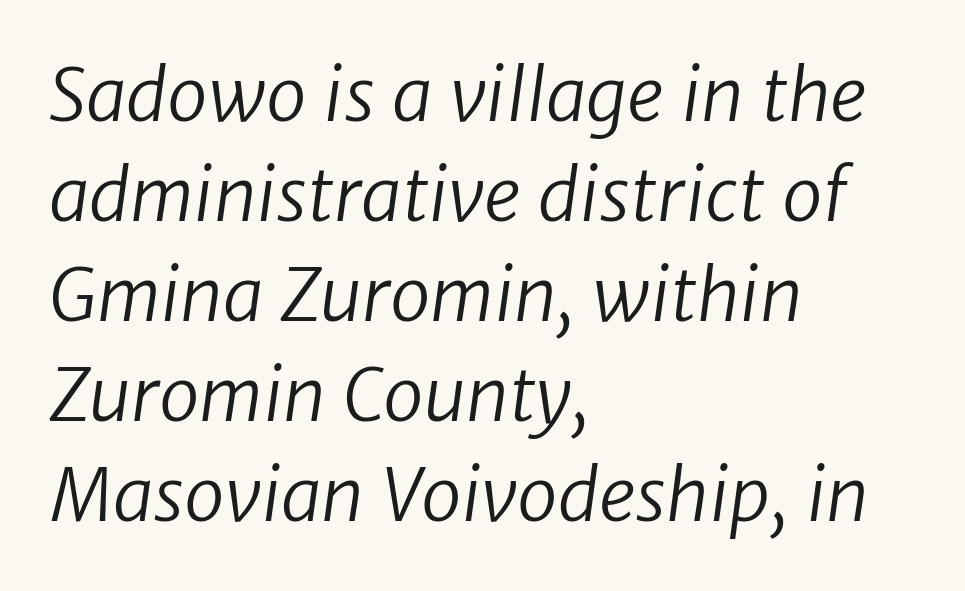
Q: Is the text bold? A: No.
Q: Is the typeface a serif or a sans-serif typeface? A: Sans-serif.
Q: Is the text underlined? A: No.
Q: How is the paragraph aligned? A: Left-aligned.
Q: Is the spacing between letters normal or unusually wide? A: Normal.
Q: Is the spacing between lines tight, normal or loose? A: Normal.
Q: Width (condensed, normal, or wide)? A: Normal.
Q: Stroke contrast? A: Low.
Q: x-height? A: Medium.
Q: Monospaced? A: No.
